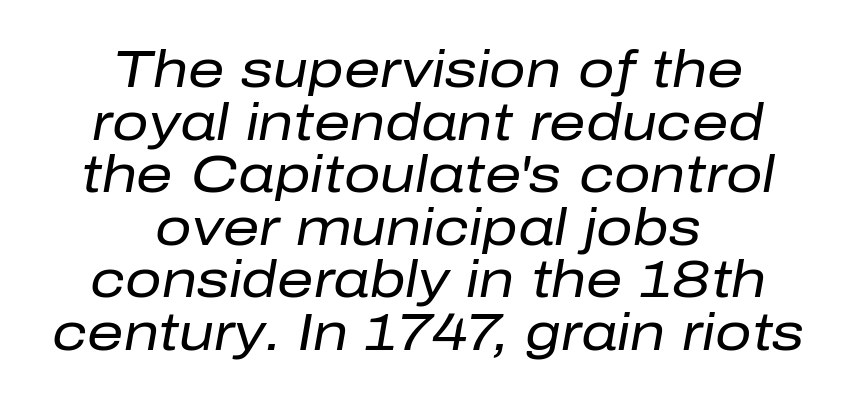
{"italic": "yes", "lean": "right", "slant_degrees": 10, "bold": "no", "weight": "regular", "width": "normal", "stroke_contrast": "low", "x_height": "medium", "monospaced": "no", "underline": "no", "align": "center", "line_spacing": "tight", "line_spacing_ratio": 1.03, "letter_spacing": "normal", "letter_spacing_em": 0.0, "glyph_px": 51}
